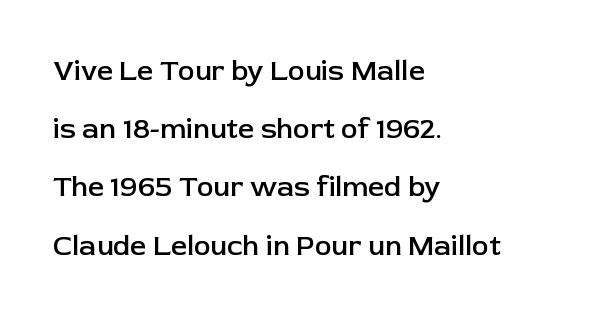
Q: Is the text bold? A: Semi-bold.
Q: Is the text italic (slanted)? A: No, it is upright.
Q: Is the typeface a serif or a sans-serif typeface? A: Sans-serif.
Q: Is the text underlined? A: No.
Q: How is the paragraph aligned? A: Left-aligned.
Q: Is the spacing between letters normal or unusually wide? A: Normal.
Q: Is the spacing between lines tight, normal or loose? A: Loose.
Q: Width (condensed, normal, or wide)? A: Normal.
Q: Stroke contrast? A: Low.
Q: x-height? A: Medium.
Q: Monospaced? A: No.
